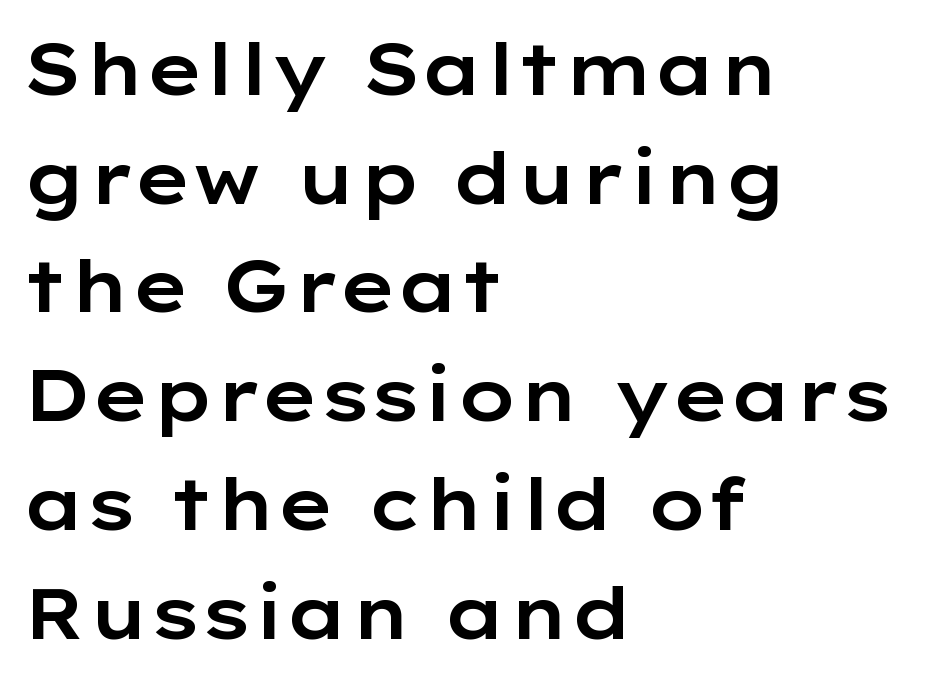
The image shows 72 px wide sans-serif type, upright; set left-aligned, normal line spacing (1.51x), normal letter spacing, not underlined; low stroke contrast and a medium x-height.
